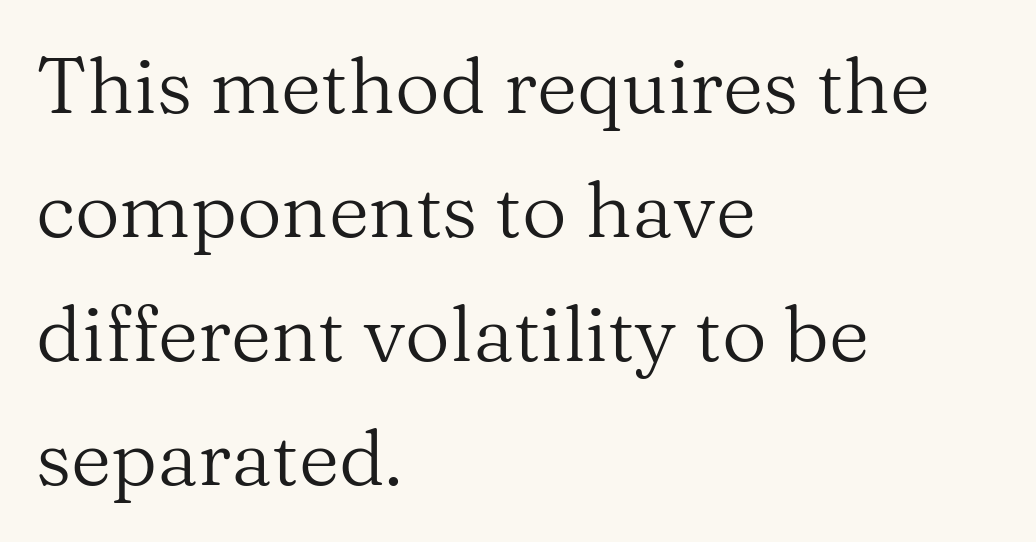
The image shows 78 px regular-weight serif type, upright; set left-aligned, normal line spacing (1.59x), normal letter spacing, not underlined; medium stroke contrast and a medium x-height.
